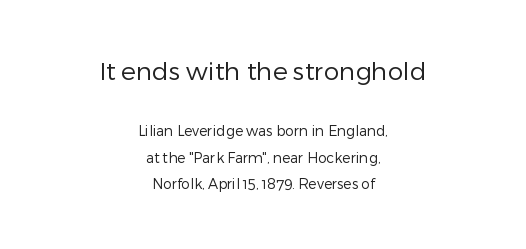
Q: Is the text bold? A: No.
Q: Is the text italic (slanted)? A: No, it is upright.
Q: Is the text underlined? A: No.
Q: How is the paragraph aligned? A: Centered.
Q: Is the spacing between letters normal or unusually wide? A: Normal.
Q: Which block of text is set in a larger size, the first (top) or the second (bottom)? A: The first (top) one.
